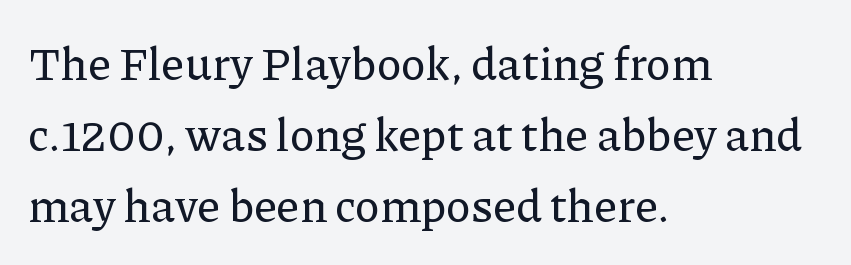
{"serif": "yes", "italic": "no", "width": "normal", "stroke_contrast": "low", "x_height": "medium", "monospaced": "no", "underline": "no", "align": "left", "line_spacing": "normal", "line_spacing_ratio": 1.54, "letter_spacing": "normal", "letter_spacing_em": 0.0, "glyph_px": 46}
